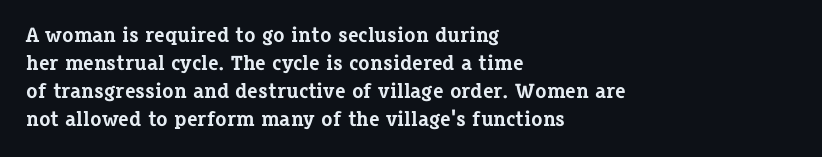
{"italic": "no", "bold": "yes", "underline": "no", "align": "left", "line_spacing": "normal", "line_spacing_ratio": 1.34, "letter_spacing": "normal", "letter_spacing_em": 0.0, "glyph_px": 21}
